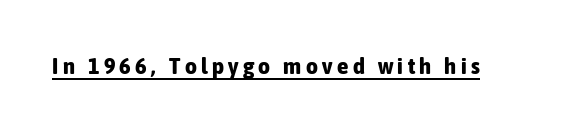
These characters rest on top of a visible drawn line. Caption: bold face, heavy strokes. No italicization has been applied; the sample stays upright.
